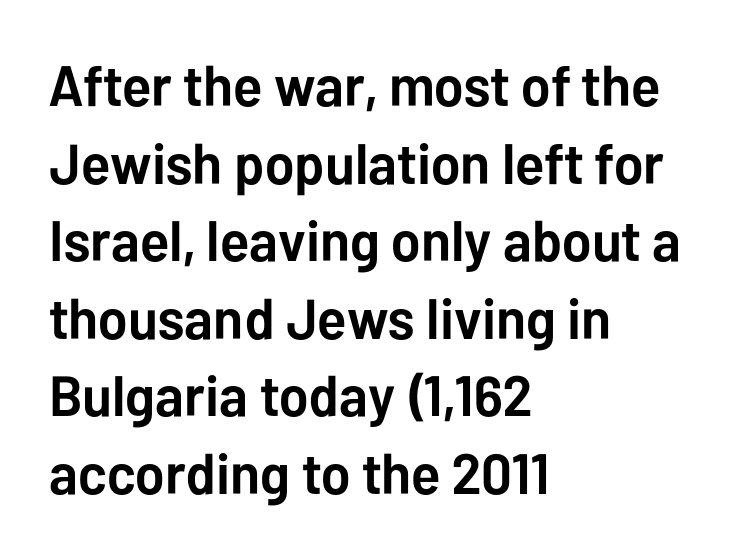
Q: Is the text bold? A: Yes.
Q: Is the text italic (slanted)? A: No, it is upright.
Q: Is the typeface a serif or a sans-serif typeface? A: Sans-serif.
Q: Is the text underlined? A: No.
Q: How is the paragraph aligned? A: Left-aligned.
Q: Is the spacing between letters normal or unusually wide? A: Normal.
Q: Is the spacing between lines tight, normal or loose? A: Normal.
Q: Width (condensed, normal, or wide)? A: Normal.
Q: Stroke contrast? A: Low.
Q: x-height? A: Medium.
Q: Monospaced? A: No.
